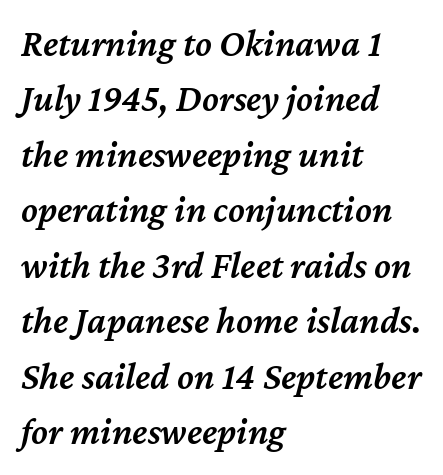
Q: Is the text bold? A: Semi-bold.
Q: Is the text italic (slanted)? A: Yes, it leans right by about 12 degrees.
Q: Is the text underlined? A: No.
Q: How is the paragraph aligned? A: Left-aligned.
Q: Is the spacing between letters normal or unusually wide? A: Normal.
Q: Is the spacing between lines tight, normal or loose? A: Normal.
Q: Width (condensed, normal, or wide)? A: Normal.
Q: Stroke contrast? A: Medium.
Q: x-height? A: Medium.
Q: Monospaced? A: No.
